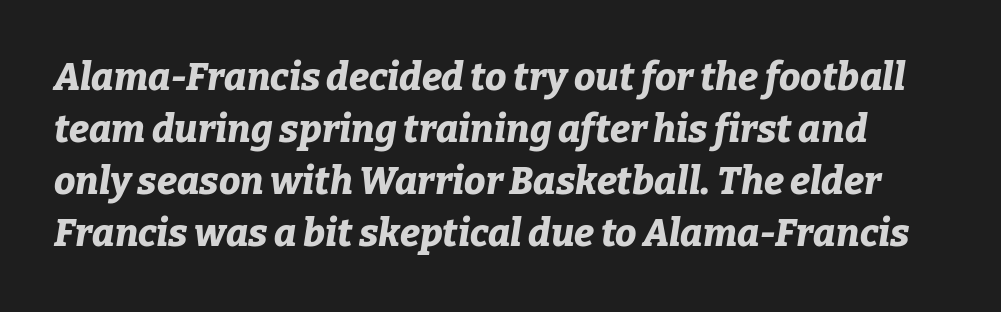
{"italic": "yes", "lean": "right", "slant_degrees": 9, "bold": "yes", "weight": "bold", "width": "normal", "stroke_contrast": "low", "x_height": "medium", "monospaced": "no", "underline": "no", "line_spacing": "normal", "line_spacing_ratio": 1.37, "letter_spacing": "normal", "letter_spacing_em": 0.0, "glyph_px": 38}
